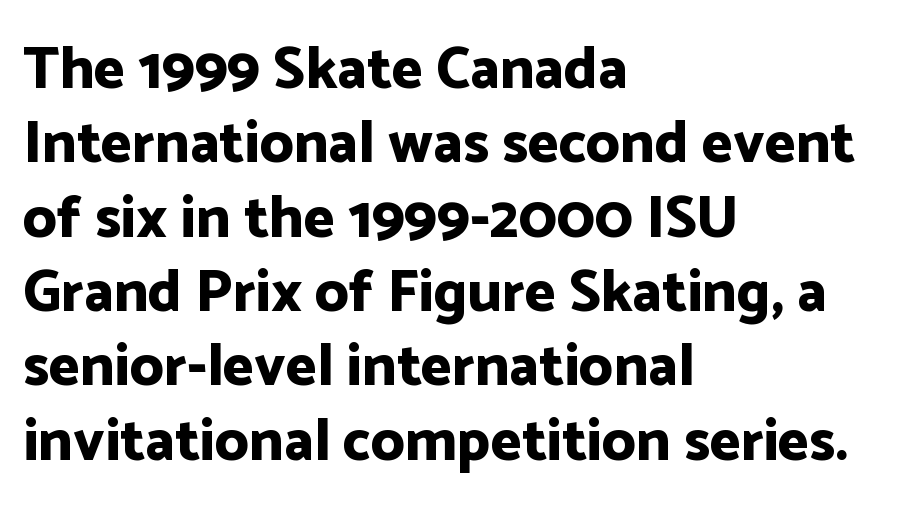
Students, this is bold: see how much ink each stroke carries. The rendering uses natural spacing where letterforms have individual widths. One-word summary of the alignment: left. Does the type have serifs? No, each stem ends abruptly. The passage shown stacks its lines at a standard gap. A roman cut, with each character standing at attention.
